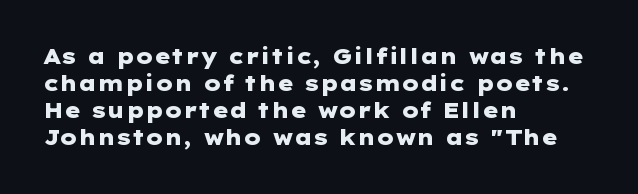
The image shows 21 px bold type, upright; set left-aligned, normal line spacing (1.28x), normal letter spacing, not underlined.
